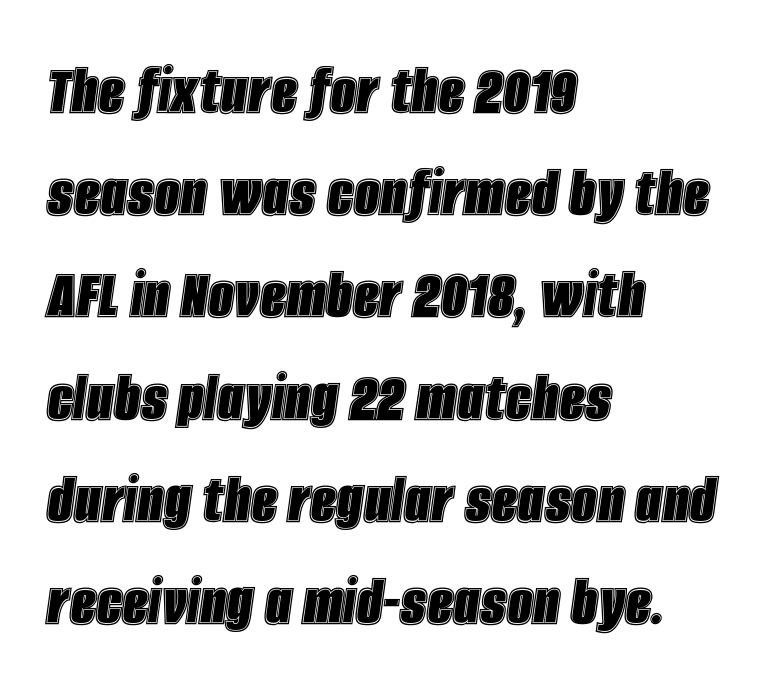
Q: Is the text italic (slanted)? A: Yes, it leans right by about 8 degrees.
Q: Is the text underlined? A: No.
Q: How is the paragraph aligned? A: Left-aligned.
Q: Is the spacing between letters normal or unusually wide? A: Normal.
Q: Is the spacing between lines tight, normal or loose? A: Normal.
Q: Width (condensed, normal, or wide)? A: Condensed.
Q: x-height? A: Large.
Q: Monospaced? A: No.
